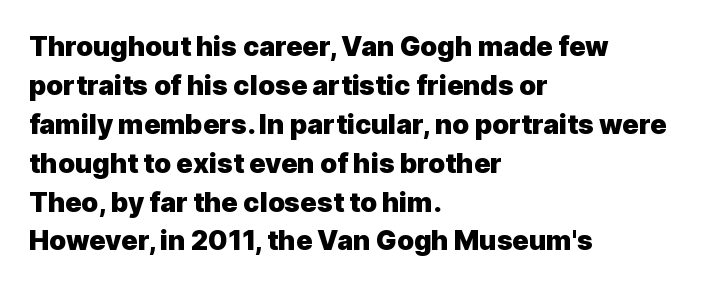
Line starts are locked; line ends wander. On the weight axis this lands at bold, roughly 700. Italic: no, the glyphs are upright roman. Glance below the letters and you will spot only blank space.
